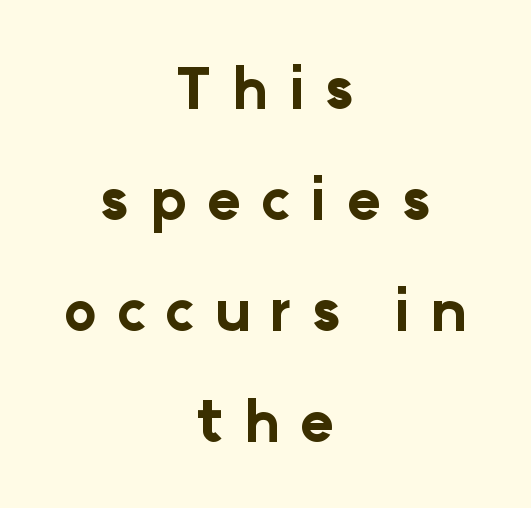
Style check: upright. The lines are quadded center. The strip under each line holds only bare page. There is plenty of visible air inserted between adjacent glyphs. Heavy-handed strokes throughout: this text is bold.
